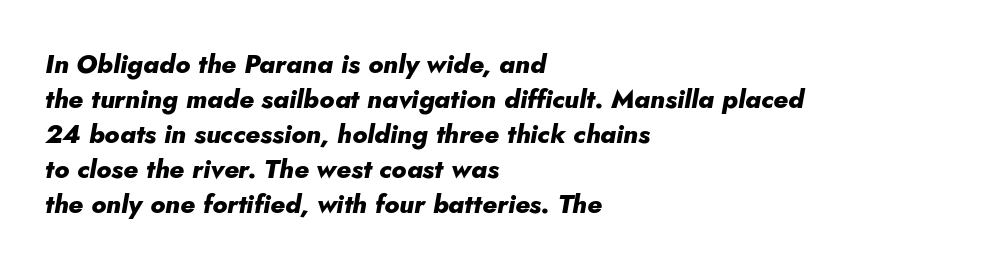
The space beneath each line is pristine and unruled. These lines are set flush left with a ragged right edge. An italicized treatment has been applied to the whole sample. The face used here is rendered with its standard letterfit. In terms of leading, this rendering sits right in the middle. The passage shown is emphatically bold.
